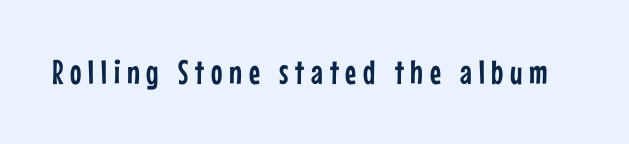
Q: Is the text italic (slanted)? A: No, it is upright.
Q: Is the typeface a serif or a sans-serif typeface? A: Sans-serif.
Q: Is the text underlined? A: No.
Q: Is the spacing between letters normal or unusually wide? A: Unusually wide.
Q: Width (condensed, normal, or wide)? A: Condensed.
Q: Stroke contrast? A: Low.
Q: x-height? A: Medium.
Q: Monospaced? A: No.
